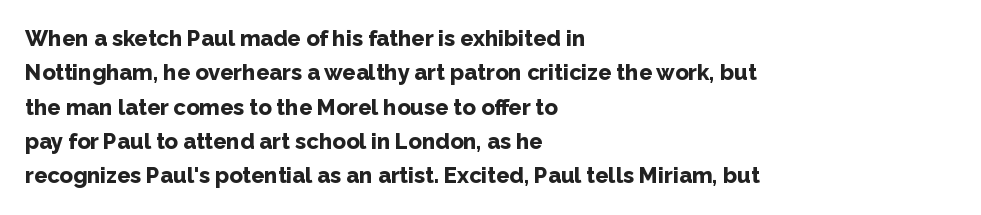
{"italic": "no", "bold": "yes", "underline": "no", "align": "left", "line_spacing": "normal", "line_spacing_ratio": 1.56, "letter_spacing": "normal", "letter_spacing_em": 0.0, "glyph_px": 22}
